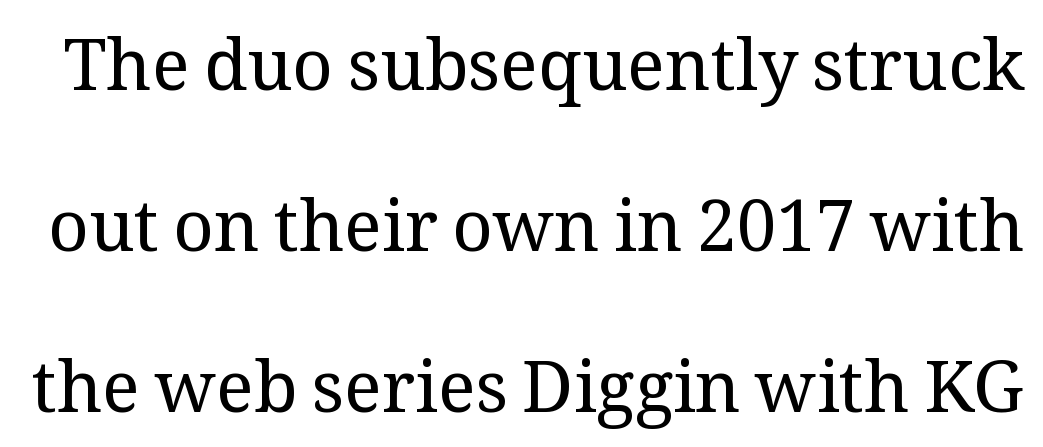
Letters rest on an invisible, unmarked baseline. A typesetter would call this zero additional tracking. Honestly, the rows look like they've been pulled way apart. Quick note: not italic, upright.
